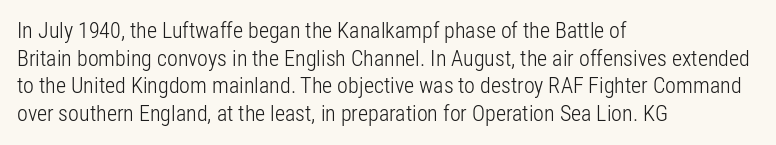
{"italic": "no", "bold": "no", "underline": "no", "align": "left", "line_spacing": "normal", "line_spacing_ratio": 1.26, "letter_spacing": "normal", "letter_spacing_em": 0.0, "glyph_px": 22}
